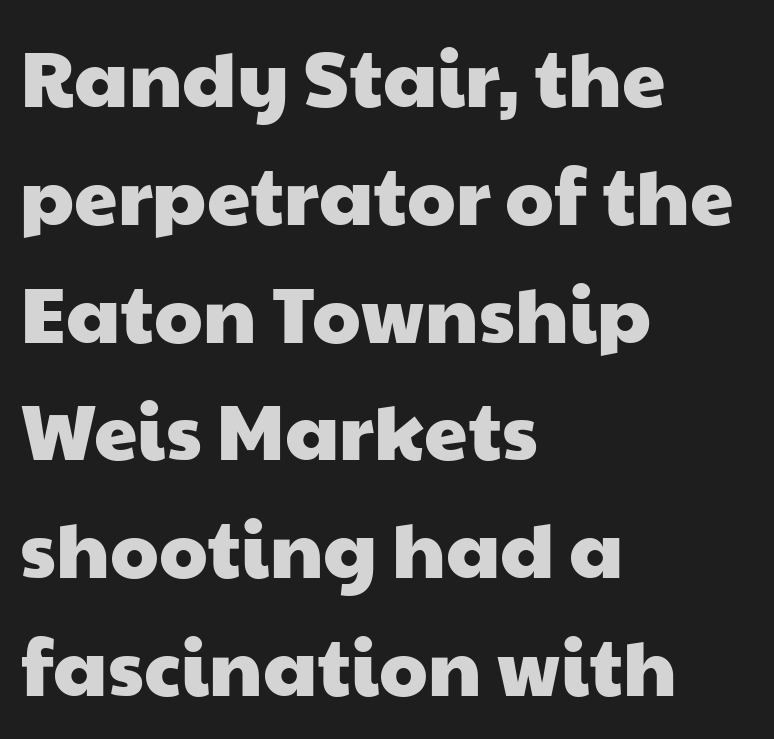
Q: Is the typeface a serif or a sans-serif typeface? A: Sans-serif.
Q: Is the text underlined? A: No.
Q: How is the paragraph aligned? A: Left-aligned.
Q: Is the spacing between letters normal or unusually wide? A: Normal.
Q: Is the spacing between lines tight, normal or loose? A: Normal.
Q: Width (condensed, normal, or wide)? A: Wide.
Q: Stroke contrast? A: Low.
Q: x-height? A: Medium.
Q: Monospaced? A: No.
